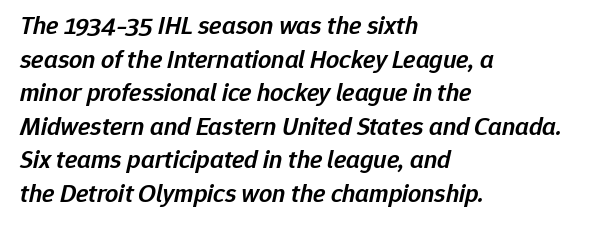
Q: Is the text bold? A: Semi-bold.
Q: Is the text italic (slanted)? A: Yes, it leans right by about 12 degrees.
Q: Is the text underlined? A: No.
Q: How is the paragraph aligned? A: Left-aligned.
Q: Is the spacing between letters normal or unusually wide? A: Normal.
Q: Is the spacing between lines tight, normal or loose? A: Normal.
